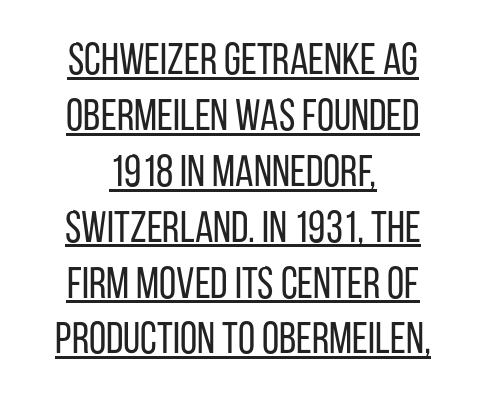
Note the varied advance widths — an 'i' is clearly narrower than an 'm'. The paragraph shown floats in the horizontal middle. A quiet, ordinary-to-light weight characterises the typeface. Leading: standard.
